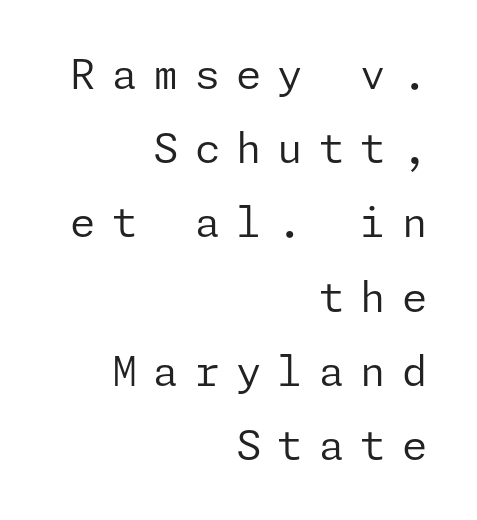
{"serif": "no", "italic": "no", "bold": "no", "weight": "regular", "width": "normal", "stroke_contrast": "low", "x_height": "medium", "underline": "no", "align": "right", "line_spacing_ratio": 1.81, "letter_spacing": "wide", "letter_spacing_em": 0.39, "glyph_px": 41}
